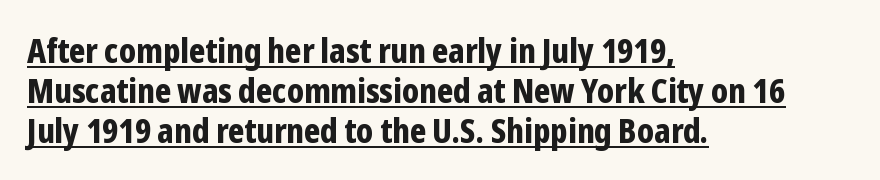
{"serif": "no", "italic": "no", "bold": "yes", "weight": "bold", "width": "condensed", "stroke_contrast": "low", "x_height": "medium", "monospaced": "no", "underline": "yes", "align": "left", "line_spacing_ratio": 1.21, "letter_spacing": "normal", "letter_spacing_em": 0.0, "glyph_px": 33}
